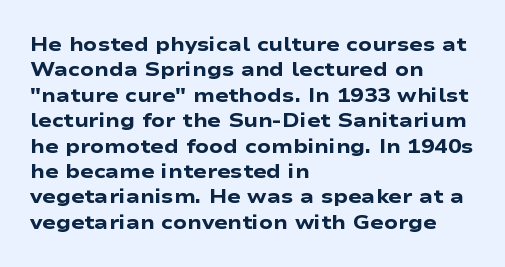
Characters follow at the spacing the type designer built in. What's the leading like? Ordinary, nothing unusual. Horizontal alignment here is leftward, the default for most running prose. The words here are not underlined. The typesetting leans heavy: a genuine bold.
